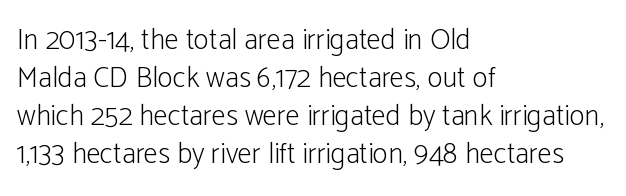
Q: Is the text bold? A: No.
Q: Is the text italic (slanted)? A: No, it is upright.
Q: Is the typeface a serif or a sans-serif typeface? A: Sans-serif.
Q: Is the text underlined? A: No.
Q: How is the paragraph aligned? A: Left-aligned.
Q: Is the spacing between letters normal or unusually wide? A: Normal.
Q: Is the spacing between lines tight, normal or loose? A: Normal.
Q: Width (condensed, normal, or wide)? A: Condensed.
Q: Stroke contrast? A: Low.
Q: x-height? A: Medium.
Q: Monospaced? A: No.
